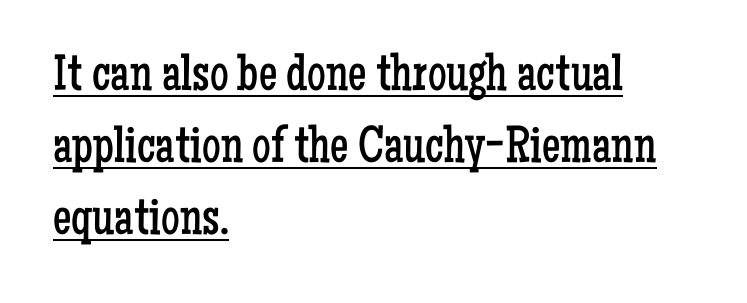
Check where the strokes stop: tiny serifs finish them off. Like a heading marked for emphasis, these lines bear an underscore. The font's upright variant was chosen for this text. Each new line begins a customary step beneath the previous one. No heavy texture on the line: the type isn't bold. You could not count columns in this text — the font is proportionally spaced.
